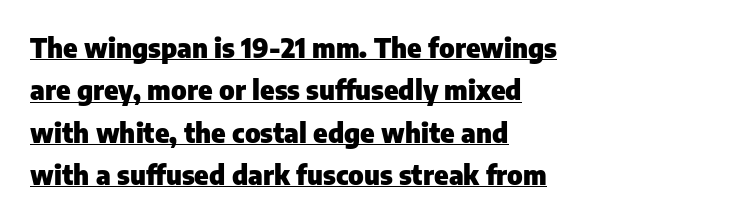
Q: Is the text bold? A: Yes.
Q: Is the text italic (slanted)? A: No, it is upright.
Q: Is the text underlined? A: Yes.
Q: How is the paragraph aligned? A: Left-aligned.
Q: Is the spacing between letters normal or unusually wide? A: Normal.
Q: Is the spacing between lines tight, normal or loose? A: Normal.
